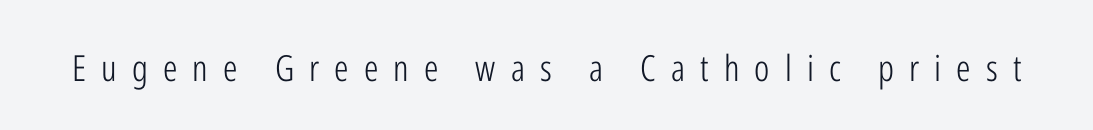
The image shows 36 px light, condensed sans-serif type, upright; set unusually wide letter spacing (+0.42 em), not underlined; low stroke contrast and a medium x-height.
